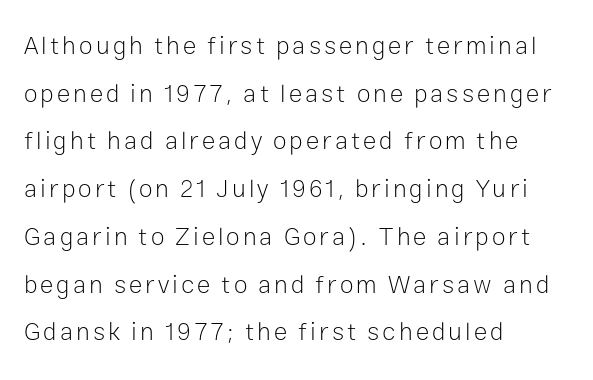
The letters look calm and open, with moderate or lighter stems. Descenders are the only things crossing below the line. If you drew a ruler down the left edge, every line would touch it. Summary of vertical rhythm: relaxed, with wide interline spacing. The lettering holds an erect, upright posture throughout.
